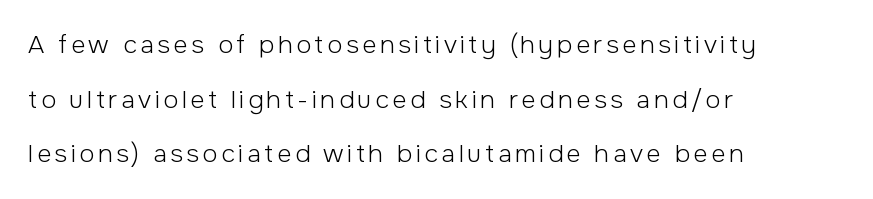
Rendered with straight, roman letterforms. The weight tops out at a normal text grade. Successive baselines arrive slowly, with a big drop between each. The space directly below the letters is spotless. The setting favours the left margin, as ordinary paragraphs usually do.
